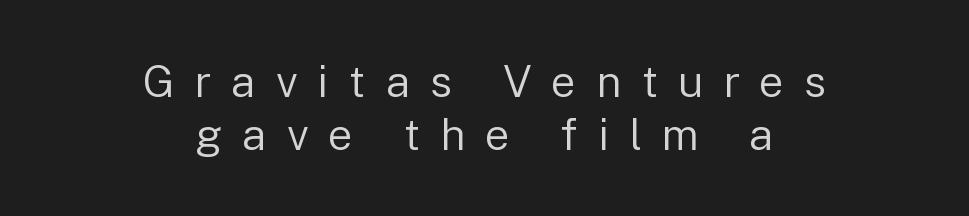
Q: Is the text bold? A: No.
Q: Is the text italic (slanted)? A: No, it is upright.
Q: Is the typeface a serif or a sans-serif typeface? A: Sans-serif.
Q: Is the text underlined? A: No.
Q: How is the paragraph aligned? A: Centered.
Q: Is the spacing between letters normal or unusually wide? A: Unusually wide.
Q: Width (condensed, normal, or wide)? A: Normal.
Q: Stroke contrast? A: Low.
Q: x-height? A: Medium.
Q: Monospaced? A: No.
